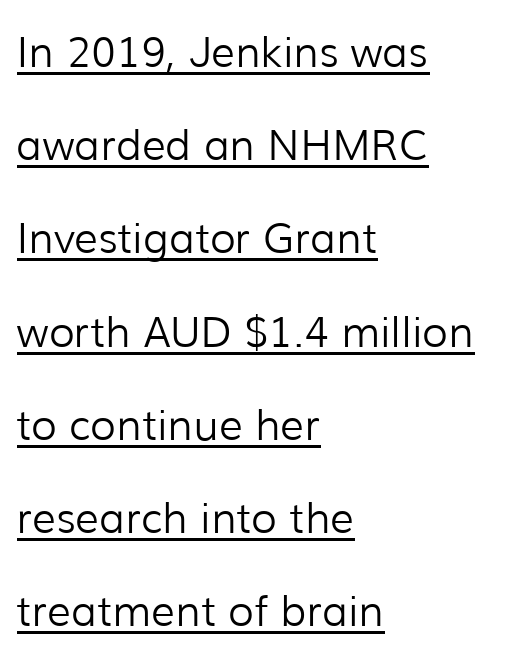
Q: Is the text bold? A: No.
Q: Is the text italic (slanted)? A: No, it is upright.
Q: Is the typeface a serif or a sans-serif typeface? A: Sans-serif.
Q: Is the text underlined? A: Yes.
Q: How is the paragraph aligned? A: Left-aligned.
Q: Is the spacing between letters normal or unusually wide? A: Normal.
Q: Is the spacing between lines tight, normal or loose? A: Loose.
Q: Width (condensed, normal, or wide)? A: Normal.
Q: Stroke contrast? A: Low.
Q: x-height? A: Medium.
Q: Monospaced? A: No.
